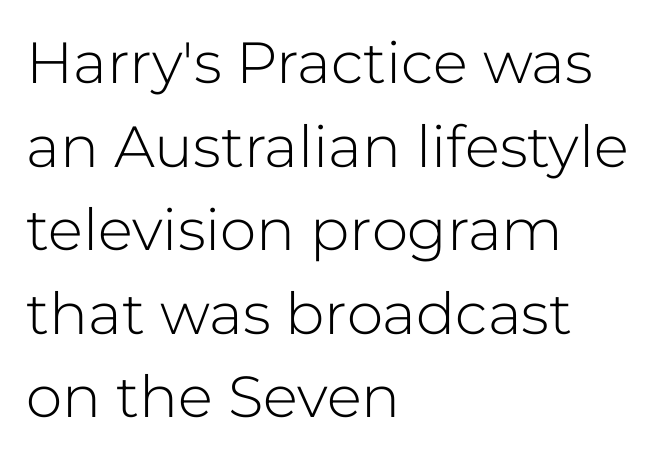
{"serif": "no", "italic": "no", "bold": "no", "weight": "light", "width": "normal", "stroke_contrast": "low", "x_height": "medium", "monospaced": "no", "underline": "no", "align": "left", "line_spacing": "normal", "line_spacing_ratio": 1.44, "letter_spacing": "normal", "letter_spacing_em": 0.0, "glyph_px": 58}
